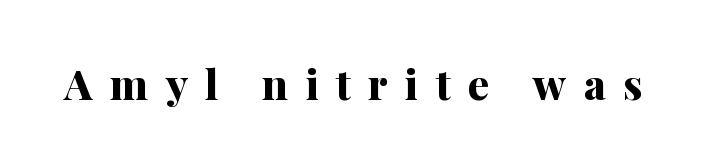
Q: Is the text bold? A: Yes.
Q: Is the text italic (slanted)? A: No, it is upright.
Q: Is the typeface a serif or a sans-serif typeface? A: Serif.
Q: Is the text underlined? A: No.
Q: Is the spacing between letters normal or unusually wide? A: Unusually wide.
Q: Width (condensed, normal, or wide)? A: Normal.
Q: Stroke contrast? A: Medium.
Q: x-height? A: Medium.
Q: Monospaced? A: No.
